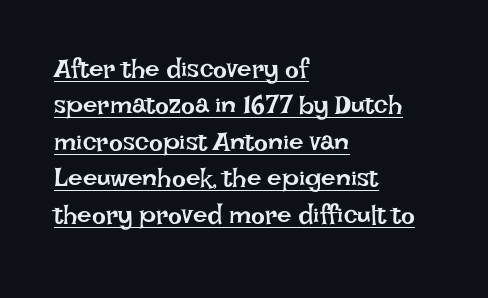
Q: Is the text bold? A: No.
Q: Is the text italic (slanted)? A: No, it is upright.
Q: Is the text underlined? A: Yes.
Q: How is the paragraph aligned? A: Left-aligned.
Q: Is the spacing between letters normal or unusually wide? A: Normal.
Q: Is the spacing between lines tight, normal or loose? A: Normal.
